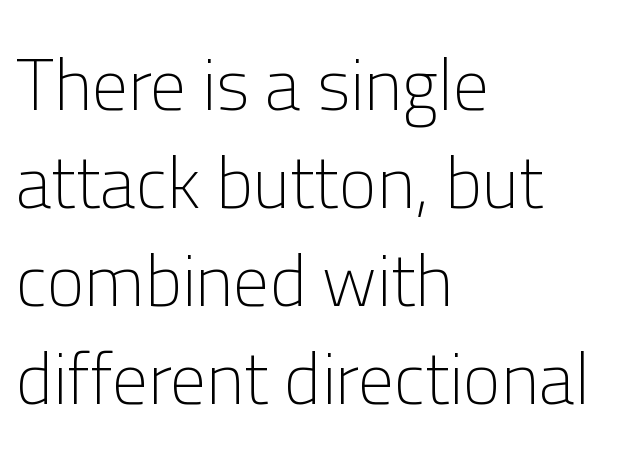
{"serif": "no", "italic": "no", "bold": "no", "weight": "light", "width": "normal", "stroke_contrast": "low", "x_height": "medium", "monospaced": "no", "underline": "no", "align": "left", "line_spacing": "normal", "line_spacing_ratio": 1.36, "letter_spacing": "normal", "letter_spacing_em": 0.0, "glyph_px": 72}
